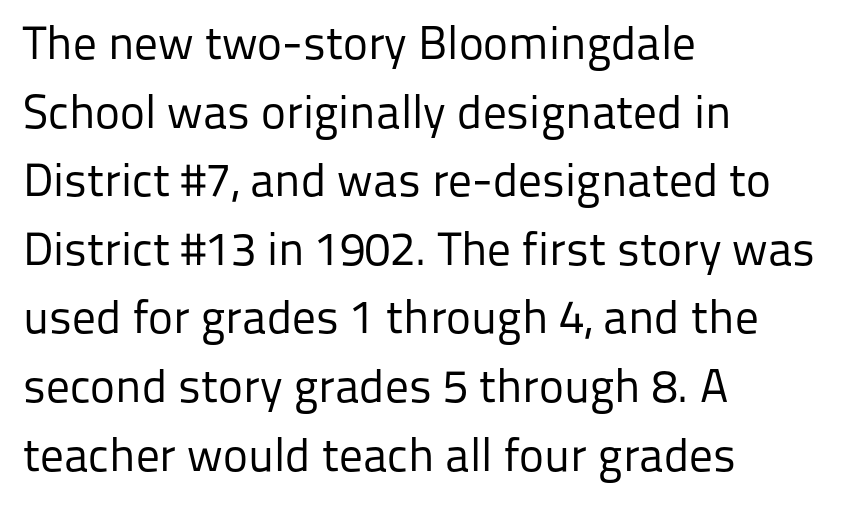
The image shows 47 px regular-weight sans-serif type, upright; set left-aligned, normal line spacing (1.46x), normal letter spacing, not underlined; low stroke contrast and a medium x-height.
